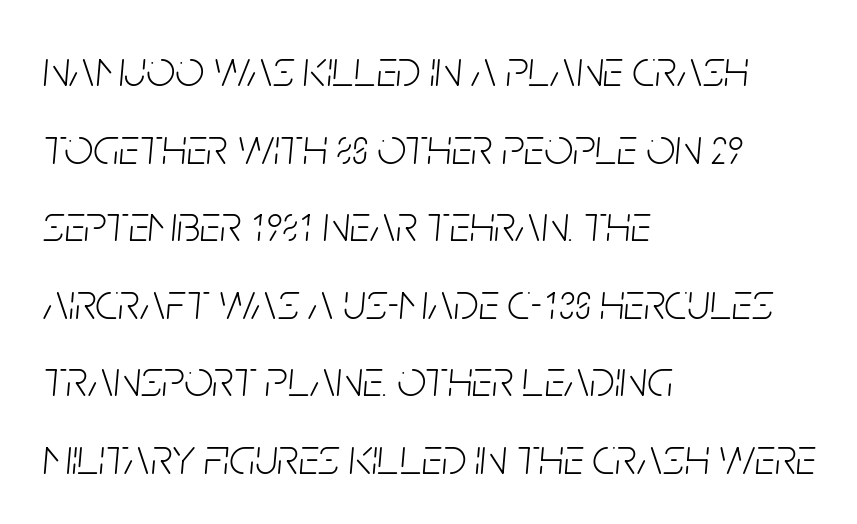
{"italic": "yes", "lean": "right", "slant_degrees": 5, "bold": "no", "weight": "light", "width": "condensed", "stroke_contrast": "low", "x_height": "large", "monospaced": "no", "underline": "no", "align": "left", "line_spacing": "normal", "line_spacing_ratio": 1.52, "letter_spacing": "normal", "letter_spacing_em": 0.0, "glyph_px": 51}
